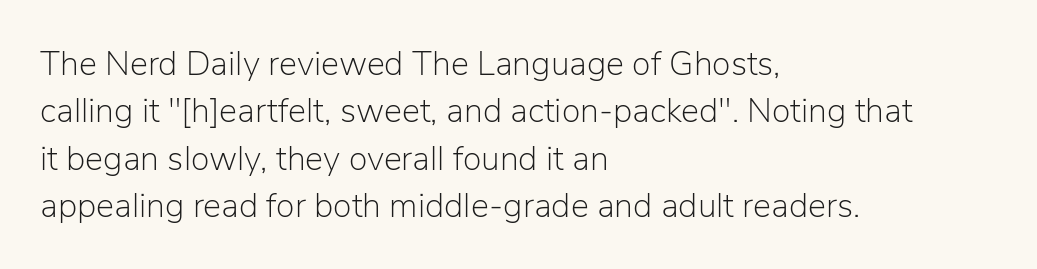
The image shows 34 px light sans-serif type, upright; set left-aligned, normal line spacing (1.39x), normal letter spacing, not underlined; low stroke contrast and a medium x-height.
